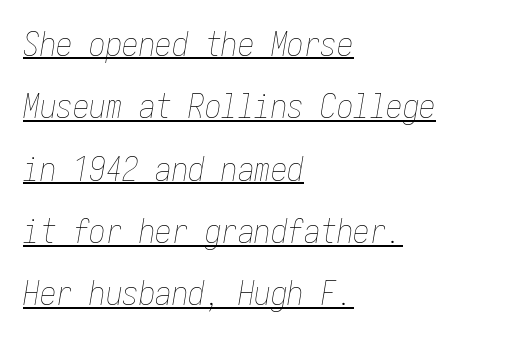
Quick note: underline on. Letters have the restrained weight of plain body copy at most. The glyphs look as if they've been sheared to an angle. Tracking value appears to be zero — textbook default spacing. The rag falls on the right side of this text block.
